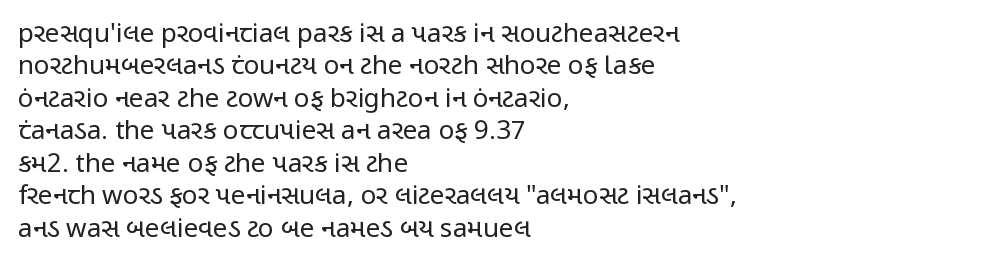
{"italic": "no", "bold": "no", "underline": "no", "align": "left", "line_spacing": "normal", "line_spacing_ratio": 1.25, "letter_spacing": "normal", "letter_spacing_em": 0.0, "glyph_px": 26}
